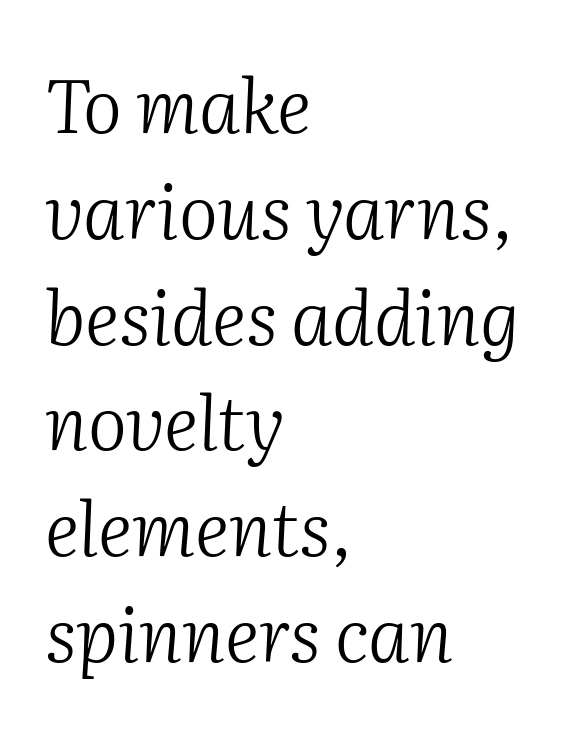
Nothing heavy about these letters — not bold at all. These lines are rendered in a variable-pitch font. Each letter's strokes conclude with small projecting serifs. Visually the block forms a straight wall on the left and a jagged coastline on the right. Nobody touched the tracking dial on this one.
